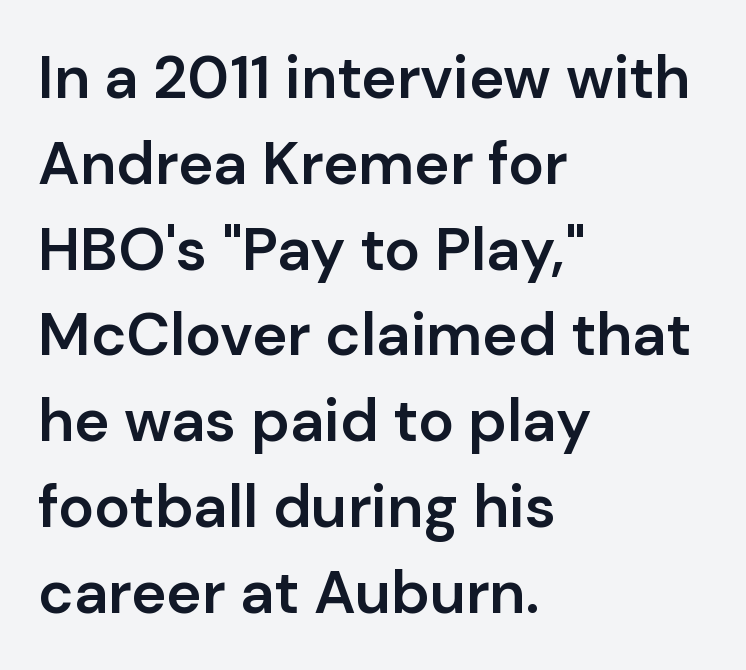
Q: Is the text bold? A: Semi-bold.
Q: Is the text italic (slanted)? A: No, it is upright.
Q: Is the typeface a serif or a sans-serif typeface? A: Sans-serif.
Q: Is the text underlined? A: No.
Q: How is the paragraph aligned? A: Left-aligned.
Q: Is the spacing between letters normal or unusually wide? A: Normal.
Q: Is the spacing between lines tight, normal or loose? A: Normal.
Q: Width (condensed, normal, or wide)? A: Normal.
Q: Stroke contrast? A: Low.
Q: x-height? A: Medium.
Q: Monospaced? A: No.
